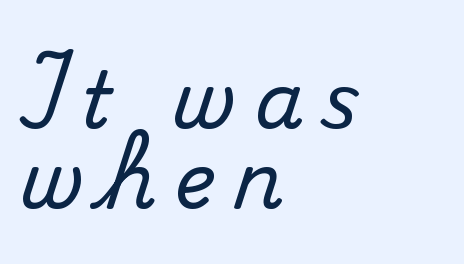
Q: Is the text italic (slanted)? A: Yes.
Q: Is the typeface a serif or a sans-serif typeface? A: Serif.
Q: Is the text underlined? A: No.
Q: How is the paragraph aligned? A: Left-aligned.
Q: Is the spacing between letters normal or unusually wide? A: Unusually wide.
Q: Is the spacing between lines tight, normal or loose? A: Tight.
Q: Width (condensed, normal, or wide)? A: Normal.
Q: Stroke contrast? A: Medium.
Q: x-height? A: Small.
Q: Monospaced? A: No.
